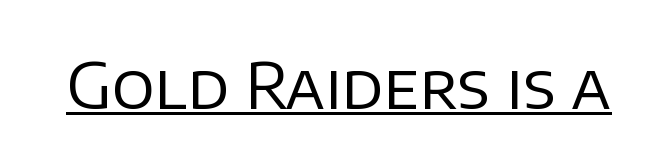
The image shows 63 px regular-weight sans-serif type, upright; set normal letter spacing, underlined; low stroke contrast and a large x-height.
